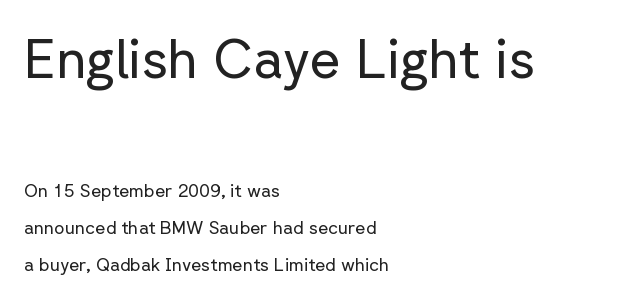
{"serif": "no", "italic": "no", "bold": "no", "weight": "regular", "width": "normal", "stroke_contrast": "low", "x_height": "medium", "monospaced": "no", "underline": "no", "align": "left", "line_spacing": "loose", "line_spacing_ratio": 2.07, "letter_spacing": "normal", "letter_spacing_em": 0.0, "larger_block": "first", "size_ratio": 3.0, "glyph_px": 54}
